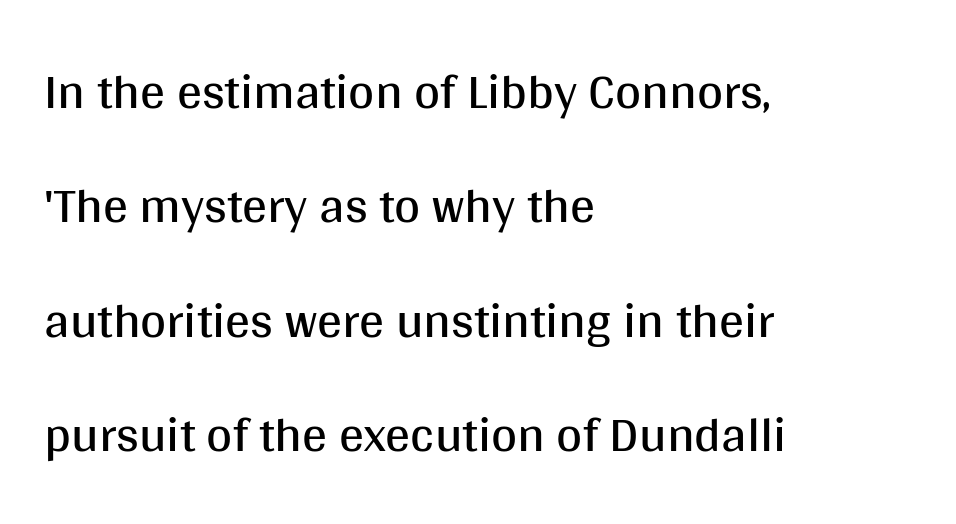
{"serif": "no", "italic": "no", "bold": "no", "weight": "regular", "width": "normal", "stroke_contrast": "medium", "x_height": "large", "monospaced": "no", "underline": "no", "align": "left", "line_spacing": "loose", "line_spacing_ratio": 2.29, "letter_spacing": "normal", "letter_spacing_em": 0.0, "glyph_px": 50}
